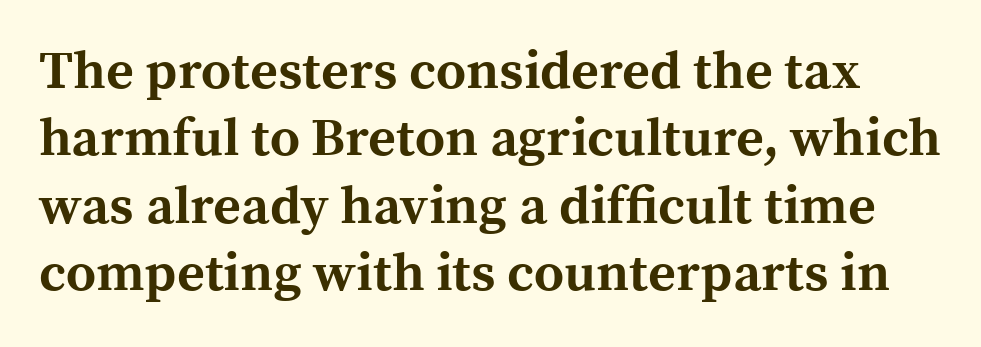
The image shows 53 px bold serif type, upright; set normal line spacing (1.27x), normal letter spacing, not underlined; a medium x-height.
